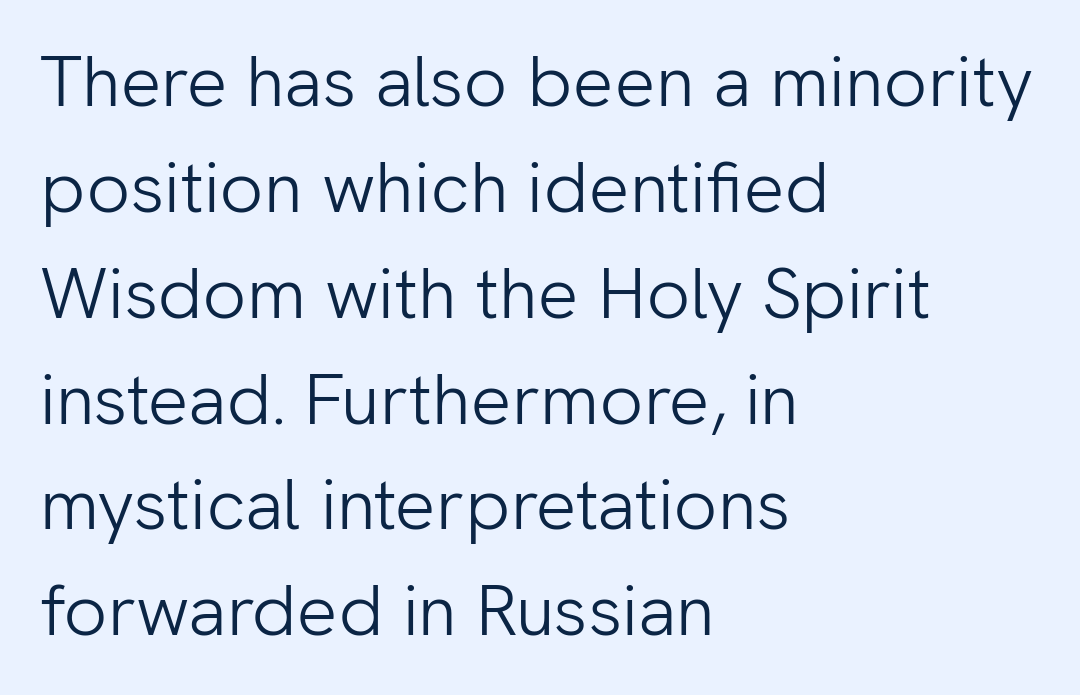
Stems and bowls with no extra thickness — not bold. Caption: multi-line text, flush left, ragged right. To sum up the face: it is a sans, with no serifs. The letters sit at their default tracking, neither squeezed nor spread. One glance says typical: line gaps are just what's usual. Underline: absent.
